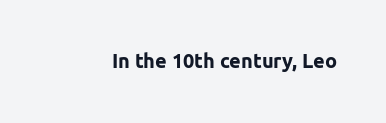
The image shows 20 px bold type, upright; set normal letter spacing, not underlined.
